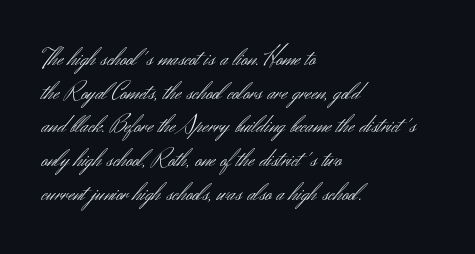
Q: Is the text bold? A: No.
Q: Is the text italic (slanted)? A: Yes.
Q: Is the text underlined? A: No.
Q: How is the paragraph aligned? A: Left-aligned.
Q: Is the spacing between letters normal or unusually wide? A: Normal.
Q: Is the spacing between lines tight, normal or loose? A: Normal.
